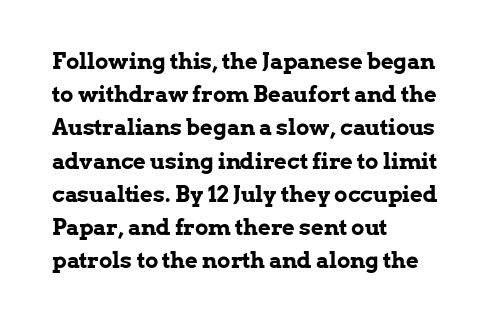
Leading matches the norm, producing a regular column. The area under the type is left untouched. Does extra space separate the letters? No, they use regular spacing. These lines were composed using upright roman letters.
